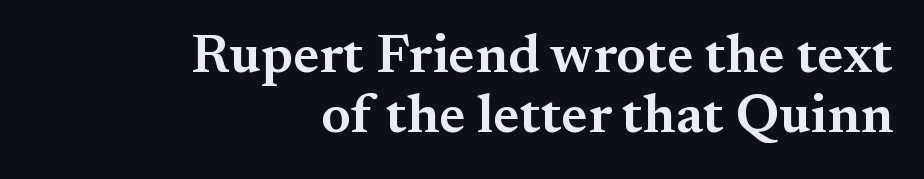
Q: Is the text bold? A: Semi-bold.
Q: Is the text italic (slanted)? A: No, it is upright.
Q: Is the typeface a serif or a sans-serif typeface? A: Serif.
Q: Is the text underlined? A: No.
Q: How is the paragraph aligned? A: Right-aligned.
Q: Is the spacing between letters normal or unusually wide? A: Normal.
Q: Is the spacing between lines tight, normal or loose? A: Tight.
Q: Width (condensed, normal, or wide)? A: Normal.
Q: Stroke contrast? A: Medium.
Q: x-height? A: Small.
Q: Monospaced? A: No.
